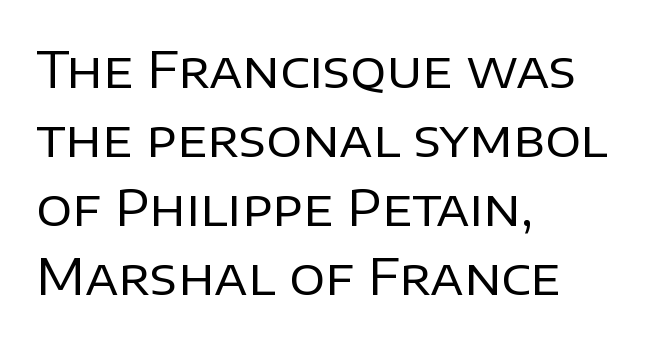
Nothing sits at the stroke ends, so this counts as sans-serif. All the whitespace from short lines collects on the right. Inter-character spacing is left at the font's built-in metrics. The rendering uses a moderate line-height, typical for paragraphs. Nope, not italic — everything's standing straight. This rendering features lettering with no underline.
